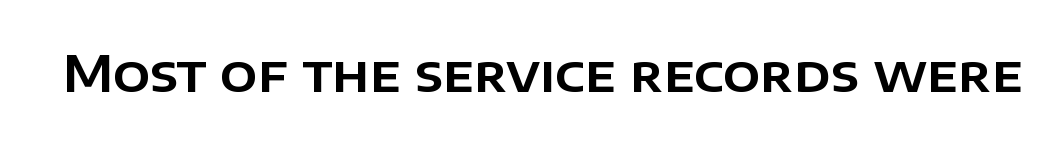
Q: Is the text italic (slanted)? A: No, it is upright.
Q: Is the typeface a serif or a sans-serif typeface? A: Sans-serif.
Q: Is the text underlined? A: No.
Q: Is the spacing between letters normal or unusually wide? A: Normal.
Q: Width (condensed, normal, or wide)? A: Normal.
Q: Stroke contrast? A: Low.
Q: x-height? A: Large.
Q: Monospaced? A: No.
